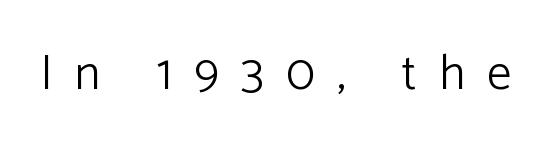
The image shows 49 px light sans-serif type, upright; set unusually wide letter spacing (+0.46 em), not underlined; low stroke contrast and a medium x-height.
